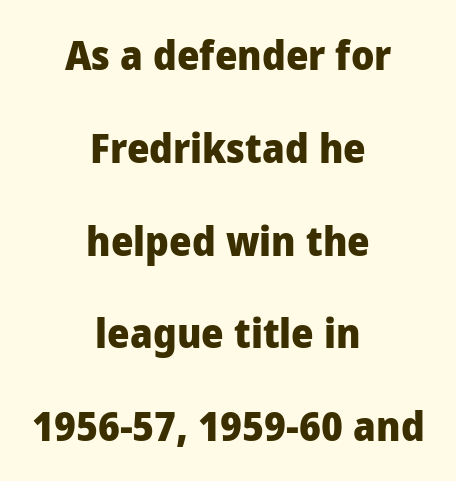
You can tell it's not italic because the verticals are truly vertical. Each new line begins a long way beneath the previous one. Summary of weight: heavy, a full bold. Note the varied advance widths — an 'i' is clearly narrower than an 'm'. Stroke terminals: plain, sans-serif.
